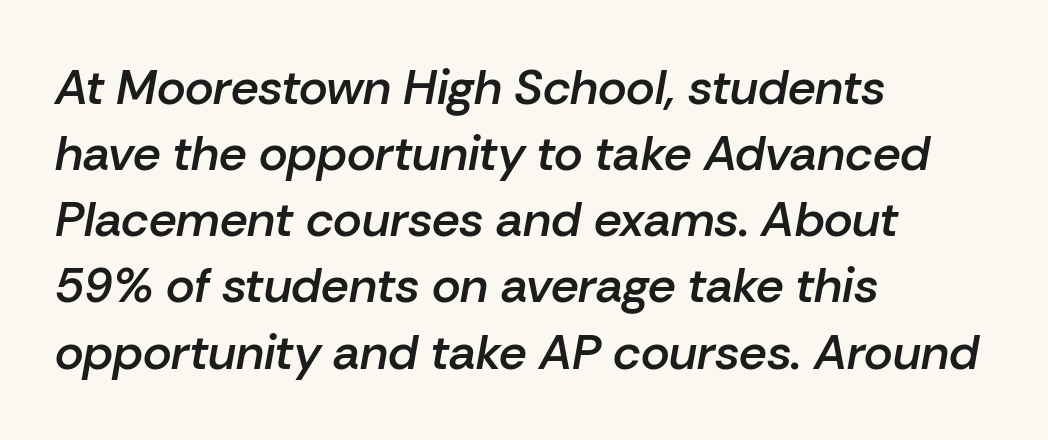
{"italic": "yes", "lean": "right", "slant_degrees": 10, "bold": "semi", "weight": "semibold", "width": "normal", "stroke_contrast": "low", "x_height": "medium", "monospaced": "no", "underline": "no", "align": "left", "line_spacing": "normal", "line_spacing_ratio": 1.35, "letter_spacing": "normal", "letter_spacing_em": 0.0, "glyph_px": 49}
